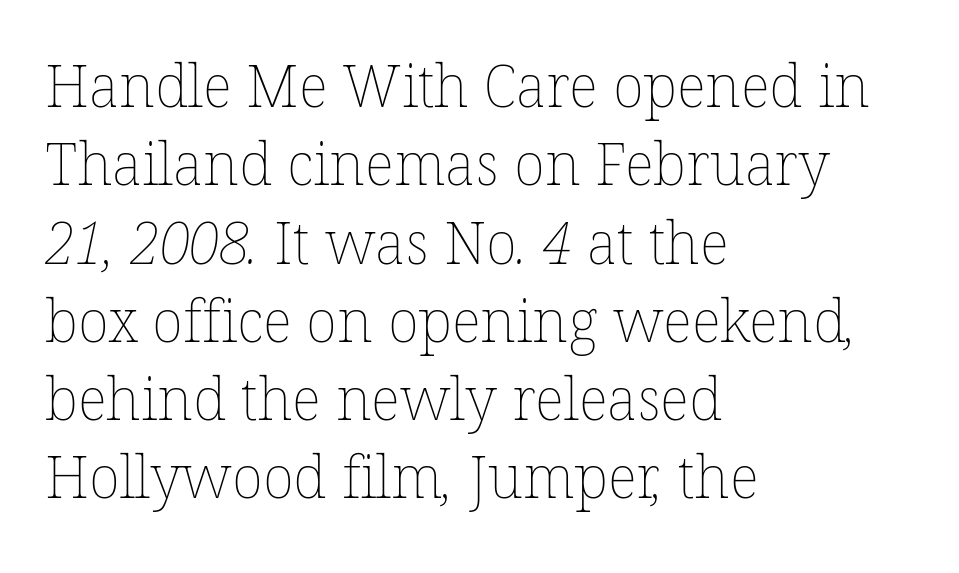
Default kerning and tracking; the words read as compact shapes. Has an underline been added? It has not. The cut favours lightness, reaching ordinary text weight at its darkest. A normal amount of white space separates one row of letters from the next. Line starts are locked; line ends wander. Looks like regular typesetting: each glyph gets only the width it needs.
